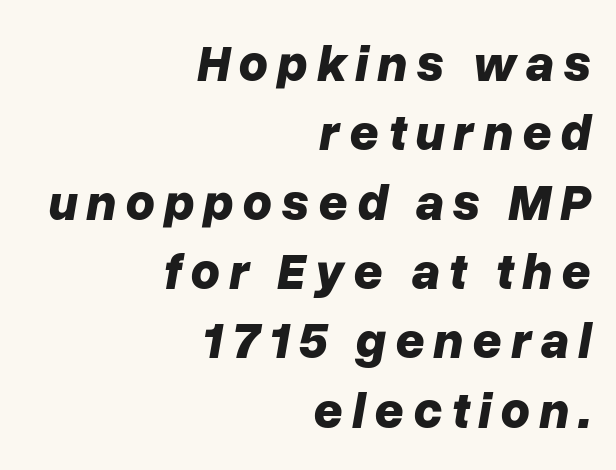
The image shows 51 px bold type, italic (leaning right); set right-aligned, normal line spacing (1.36x), not underlined; low stroke contrast and a medium x-height.
